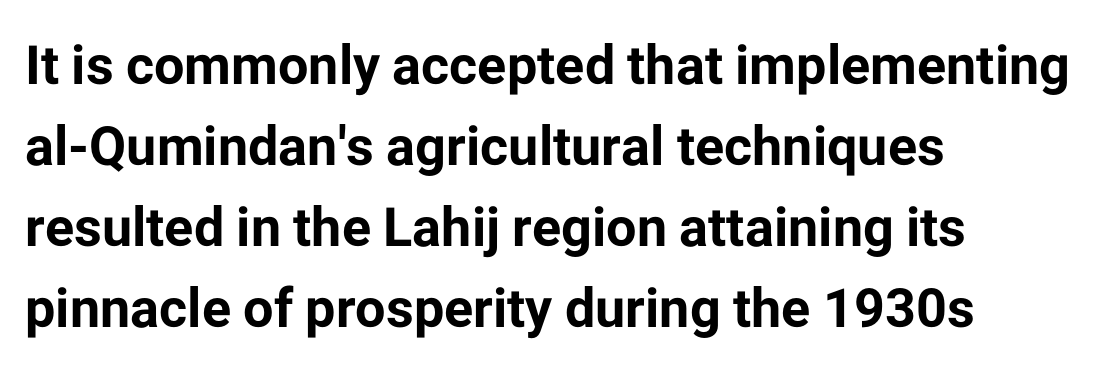
The image shows 54 px bold sans-serif type, upright; set left-aligned, normal line spacing (1.5x), normal letter spacing, not underlined; low stroke contrast and a medium x-height.
